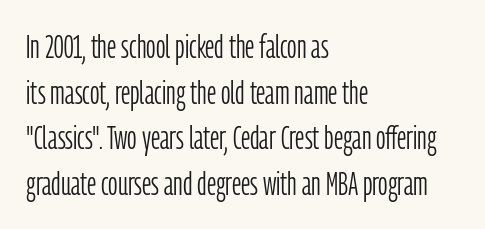
Stems and bowls with no extra thickness — not bold. Observe the absence of serifs on each vertical stroke in this sample. The foot of each line stays bare and open. In terms of letterspacing, this is plain default setting. The passage shown stacks its lines at a standard gap.
